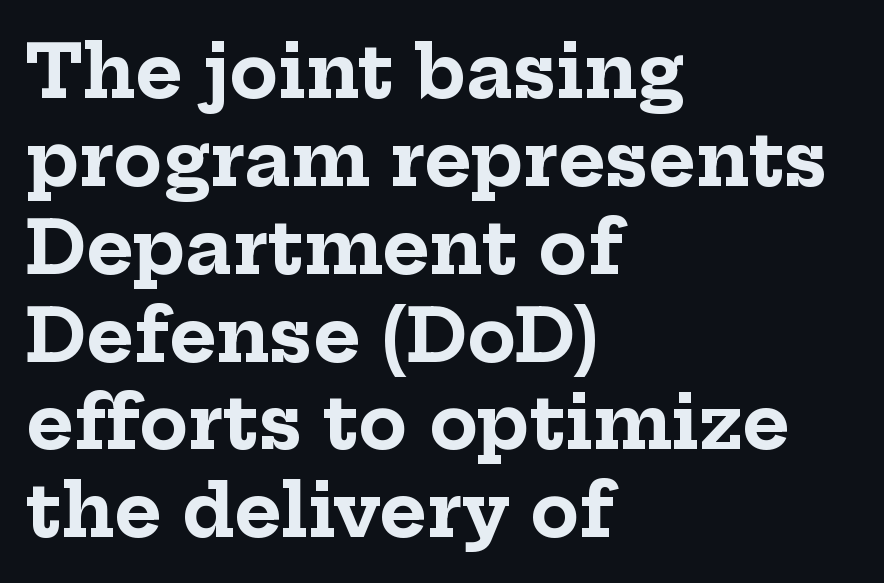
{"serif": "yes", "italic": "no", "bold": "yes", "weight": "bold", "width": "normal", "stroke_contrast": "low", "x_height": "medium", "monospaced": "no", "underline": "no", "align": "left", "line_spacing_ratio": 1.22, "letter_spacing": "normal", "letter_spacing_em": 0.0, "glyph_px": 72}
